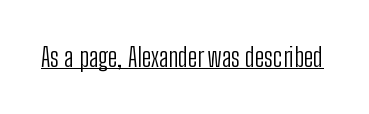
The image shows 26 px text type, upright; set normal letter spacing, underlined.
